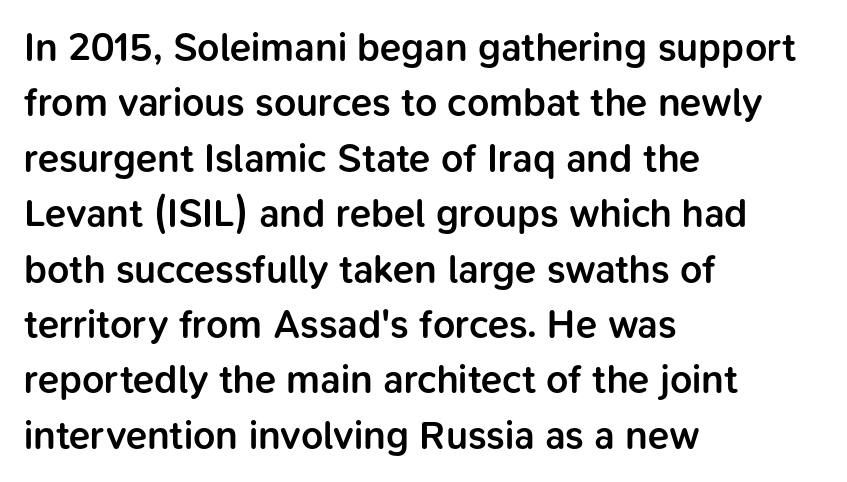
Q: Is the text bold? A: Semi-bold.
Q: Is the text italic (slanted)? A: No, it is upright.
Q: Is the typeface a serif or a sans-serif typeface? A: Sans-serif.
Q: Is the text underlined? A: No.
Q: How is the paragraph aligned? A: Left-aligned.
Q: Is the spacing between letters normal or unusually wide? A: Normal.
Q: Is the spacing between lines tight, normal or loose? A: Normal.
Q: Width (condensed, normal, or wide)? A: Normal.
Q: Stroke contrast? A: Low.
Q: x-height? A: Medium.
Q: Monospaced? A: No.
